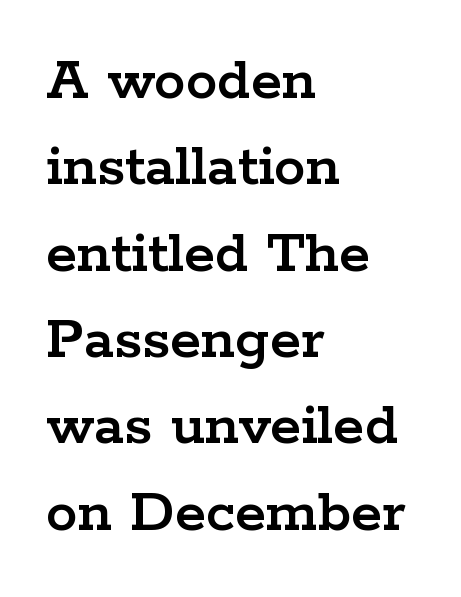
Caption: standard tracking, unaltered. Decoration check: the copy has no underline. Check where the strokes stop: tiny serifs finish them off. Students, observe: this is what conventionally led text looks like. Is this a fixed-width face? No — the glyphs have proportional, varying widths.
